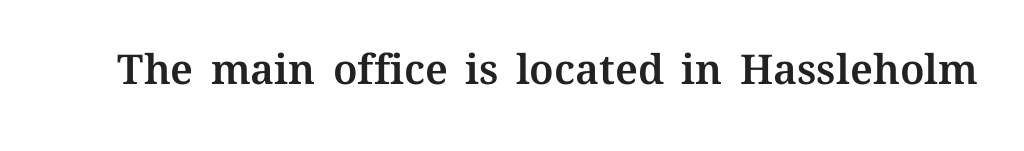
{"italic": "no", "width": "normal", "stroke_contrast": "medium", "x_height": "medium", "monospaced": "no", "underline": "no", "letter_spacing": "normal", "letter_spacing_em": 0.0, "glyph_px": 41}
